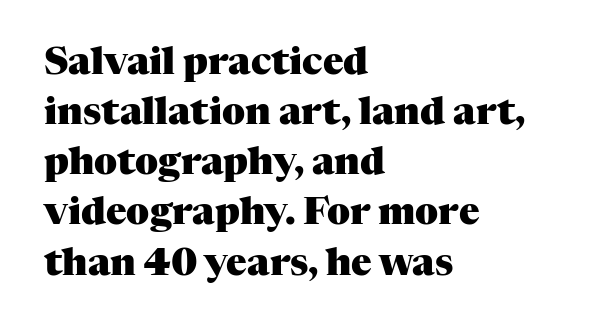
{"serif": "yes", "italic": "no", "bold": "yes", "weight": "heavy", "width": "normal", "stroke_contrast": "medium", "x_height": "medium", "monospaced": "no", "underline": "no", "align": "left", "line_spacing": "normal", "line_spacing_ratio": 1.32, "letter_spacing": "normal", "letter_spacing_em": 0.0, "glyph_px": 38}
